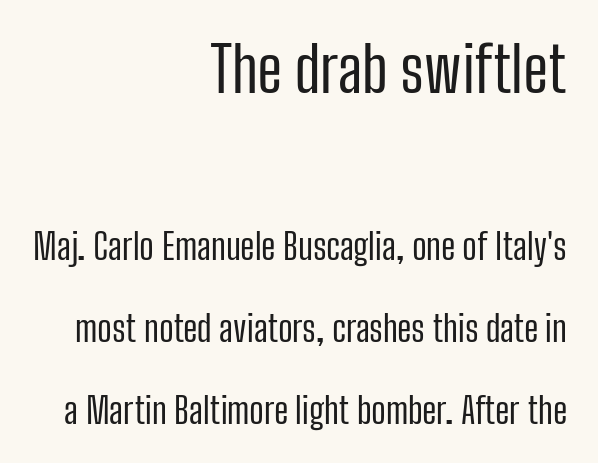
No feet cap the strokes, marking this as sans-serif type. The lettering holds an erect, upright posture throughout. A student would call this right alignment; a typographer would say flush right, rag left. The font is comparable to plain body text, perhaps lighter. These lines are rendered in a variable-pitch font.
